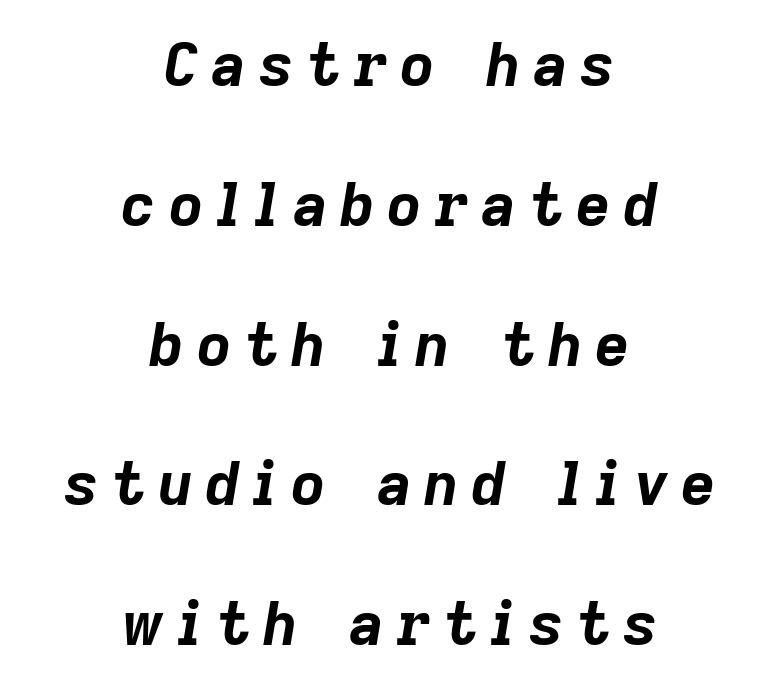
{"italic": "yes", "lean": "right", "slant_degrees": 9, "bold": "yes", "weight": "bold", "width": "normal", "stroke_contrast": "low", "x_height": "medium", "monospaced": "no", "underline": "no", "align": "center", "line_spacing": "loose", "line_spacing_ratio": 2.33, "letter_spacing": "wide", "letter_spacing_em": 0.21, "glyph_px": 60}
